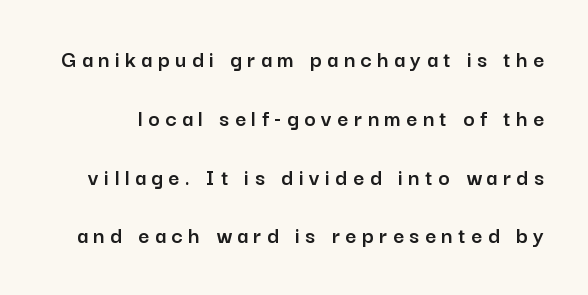
The image shows 24 px text type, upright; set loose line spacing (2.45x), unusually wide letter spacing (+0.23 em), not underlined.
